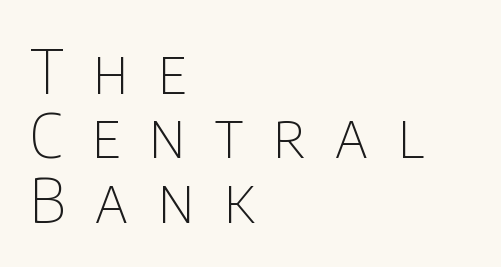
The image shows 62 px thin, condensed sans-serif type, upright; set left-aligned, tight line spacing (1.04x), unusually wide letter spacing (+0.47 em), not underlined; low stroke contrast and a large x-height.
